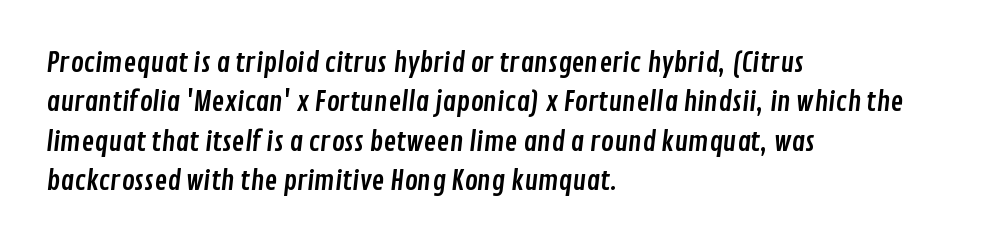
Q: Is the text underlined? A: No.
Q: How is the paragraph aligned? A: Left-aligned.
Q: Is the spacing between letters normal or unusually wide? A: Normal.
Q: Is the spacing between lines tight, normal or loose? A: Normal.
